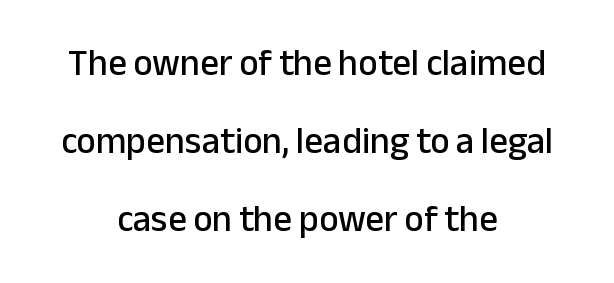
{"serif": "no", "italic": "no", "width": "normal", "stroke_contrast": "low", "x_height": "medium", "monospaced": "no", "underline": "no", "align": "center", "line_spacing": "loose", "line_spacing_ratio": 2.11, "letter_spacing": "normal", "letter_spacing_em": 0.0, "glyph_px": 37}
